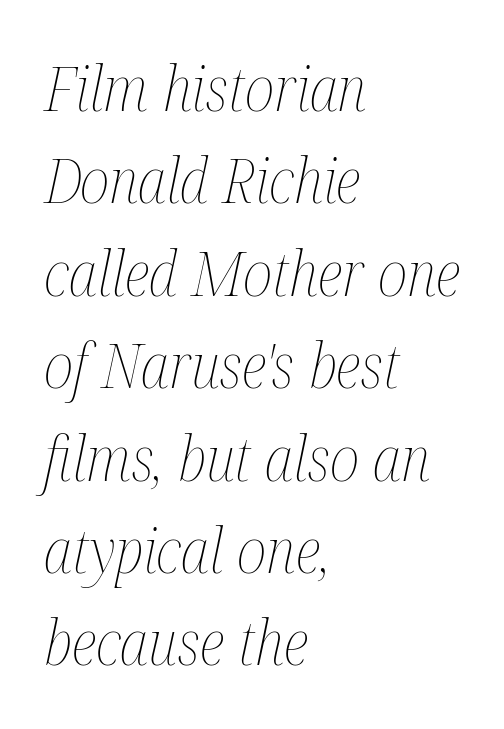
Q: Is the text bold? A: No.
Q: Is the text italic (slanted)? A: Yes, it leans right by about 12 degrees.
Q: Is the text underlined? A: No.
Q: How is the paragraph aligned? A: Left-aligned.
Q: Is the spacing between letters normal or unusually wide? A: Normal.
Q: Is the spacing between lines tight, normal or loose? A: Normal.
Q: Width (condensed, normal, or wide)? A: Condensed.
Q: Stroke contrast? A: Medium.
Q: x-height? A: Medium.
Q: Monospaced? A: No.
